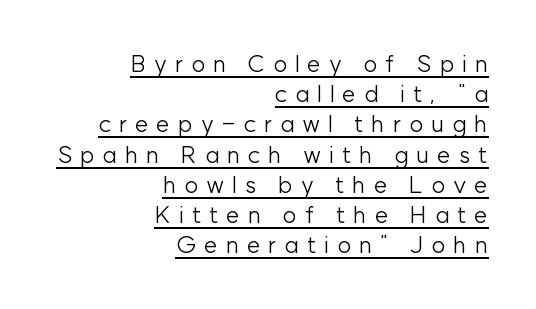
Q: Is the text bold? A: No.
Q: Is the text italic (slanted)? A: No, it is upright.
Q: Is the text underlined? A: Yes.
Q: How is the paragraph aligned? A: Right-aligned.
Q: Is the spacing between letters normal or unusually wide? A: Unusually wide.
Q: Is the spacing between lines tight, normal or loose? A: Normal.
